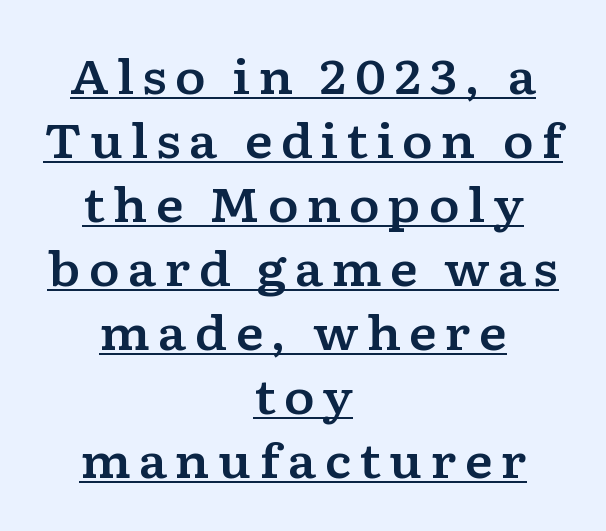
Q: Is the text italic (slanted)? A: No, it is upright.
Q: Is the typeface a serif or a sans-serif typeface? A: Serif.
Q: Is the text underlined? A: Yes.
Q: How is the paragraph aligned? A: Centered.
Q: Is the spacing between lines tight, normal or loose? A: Normal.
Q: Width (condensed, normal, or wide)? A: Wide.
Q: Stroke contrast? A: Low.
Q: x-height? A: Medium.
Q: Monospaced? A: No.
